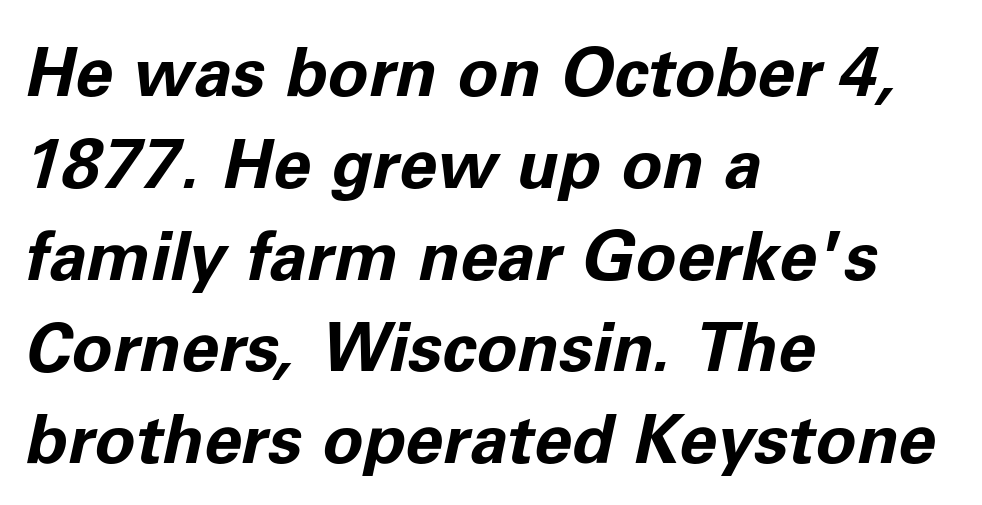
{"italic": "yes", "lean": "right", "slant_degrees": 11, "bold": "yes", "weight": "bold", "width": "normal", "stroke_contrast": "low", "x_height": "medium", "monospaced": "no", "underline": "no", "align": "left", "line_spacing": "normal", "line_spacing_ratio": 1.35, "letter_spacing": "normal", "letter_spacing_em": 0.0, "glyph_px": 68}
